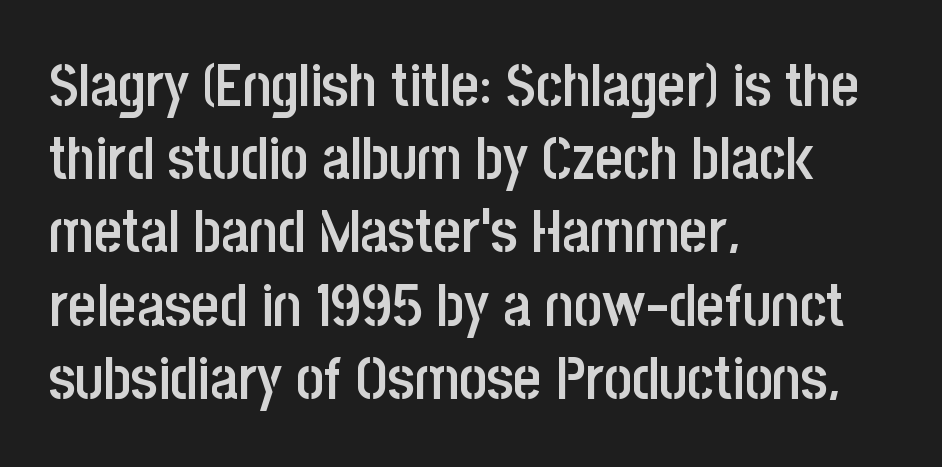
{"serif": "no", "italic": "no", "bold": "semi", "weight": "semibold", "width": "condensed", "stroke_contrast": "low", "x_height": "large", "monospaced": "no", "underline": "no", "align": "left", "line_spacing_ratio": 1.22, "letter_spacing": "normal", "letter_spacing_em": 0.0, "glyph_px": 60}
